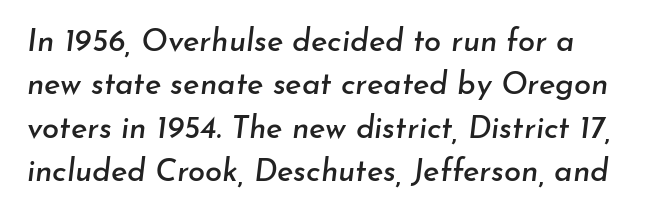
The image shows 31 px text type, italic (leaning right); set left-aligned, normal line spacing (1.4x), normal letter spacing, not underlined; low stroke contrast and a small x-height.
